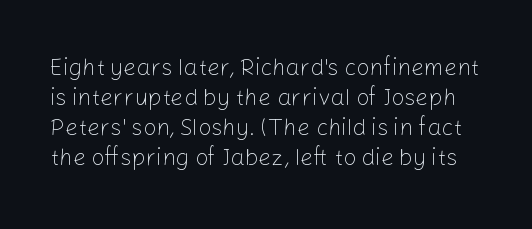
Clear beneath every line of the passage. Weight: regular or lighter. The axis of the letterforms is exactly vertical. Each word holds together tightly as a unit, with standard inter-letter gaps. What's the leading like? Ordinary, nothing unusual.
